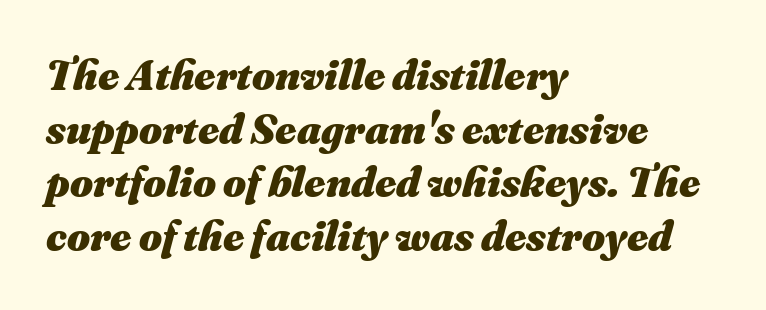
{"italic": "yes", "lean": "right", "slant_degrees": 16, "bold": "yes", "weight": "heavy", "width": "normal", "stroke_contrast": "medium", "x_height": "small", "monospaced": "no", "underline": "no", "align": "left", "line_spacing_ratio": 1.22, "letter_spacing": "normal", "letter_spacing_em": 0.0, "glyph_px": 44}
